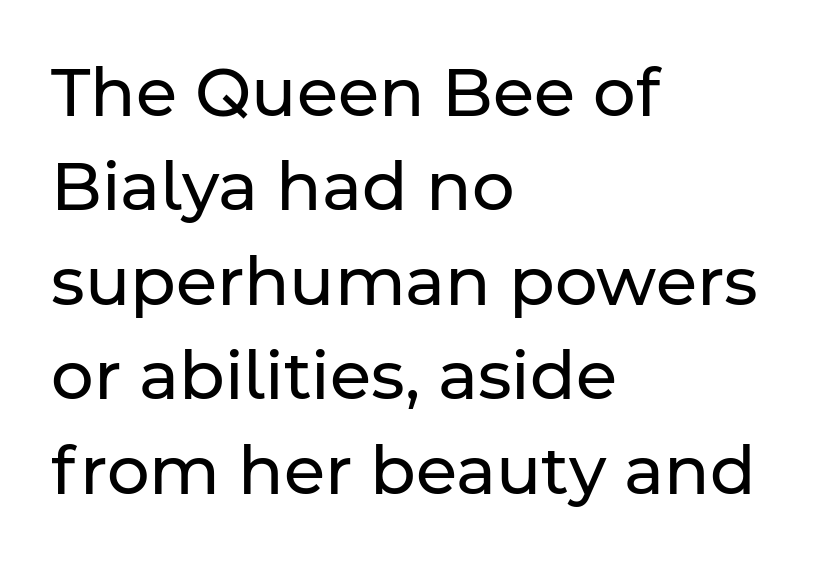
{"serif": "no", "italic": "no", "bold": "no", "weight": "regular", "width": "normal", "stroke_contrast": "low", "x_height": "medium", "monospaced": "no", "underline": "no", "align": "left", "line_spacing": "normal", "line_spacing_ratio": 1.41, "letter_spacing": "normal", "letter_spacing_em": 0.0, "glyph_px": 67}
